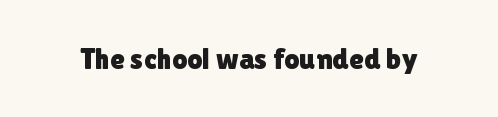
Rendered with straight, roman letterforms. Clear beneath every line of the passage. Short note: letters normally spaced. The letters advance in unequal steps, a hallmark of proportional type.
